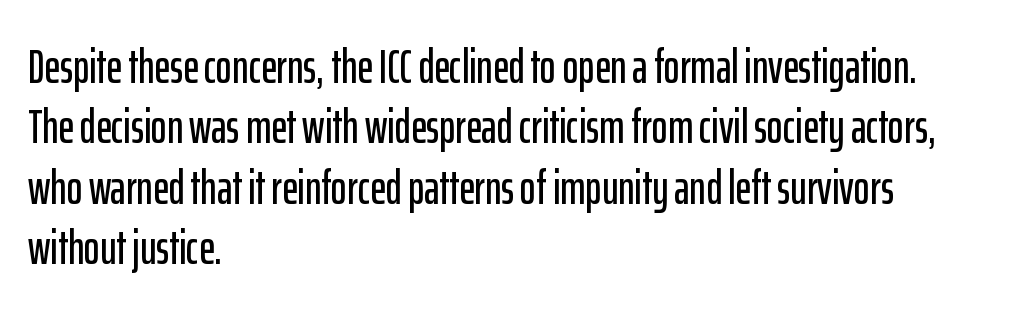
{"serif": "no", "italic": "no", "width": "condensed", "stroke_contrast": "low", "x_height": "medium", "monospaced": "no", "underline": "no", "align": "left", "line_spacing": "normal", "line_spacing_ratio": 1.26, "letter_spacing": "normal", "letter_spacing_em": 0.0, "glyph_px": 48}
